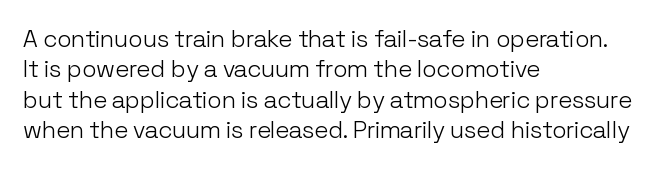
Q: Is the text bold? A: No.
Q: Is the text italic (slanted)? A: No, it is upright.
Q: Is the text underlined? A: No.
Q: How is the paragraph aligned? A: Left-aligned.
Q: Is the spacing between letters normal or unusually wide? A: Normal.
Q: Is the spacing between lines tight, normal or loose? A: Normal.
